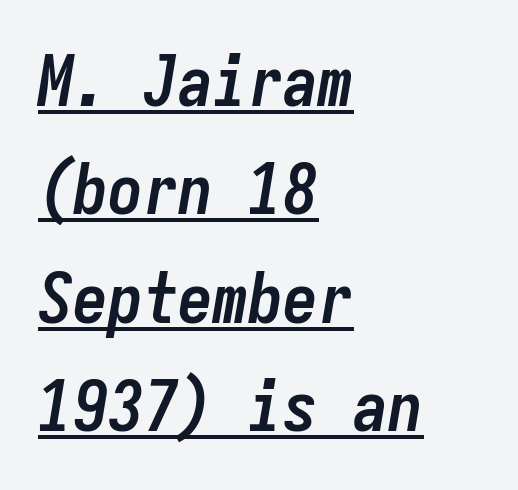
{"italic": "yes", "lean": "right", "slant_degrees": 9, "bold": "yes", "weight": "semibold", "width": "condensed", "stroke_contrast": "low", "x_height": "medium", "monospaced": "yes", "underline": "yes", "align": "left", "line_spacing": "normal", "line_spacing_ratio": 1.55, "letter_spacing": "normal", "letter_spacing_em": 0.0, "glyph_px": 70}
